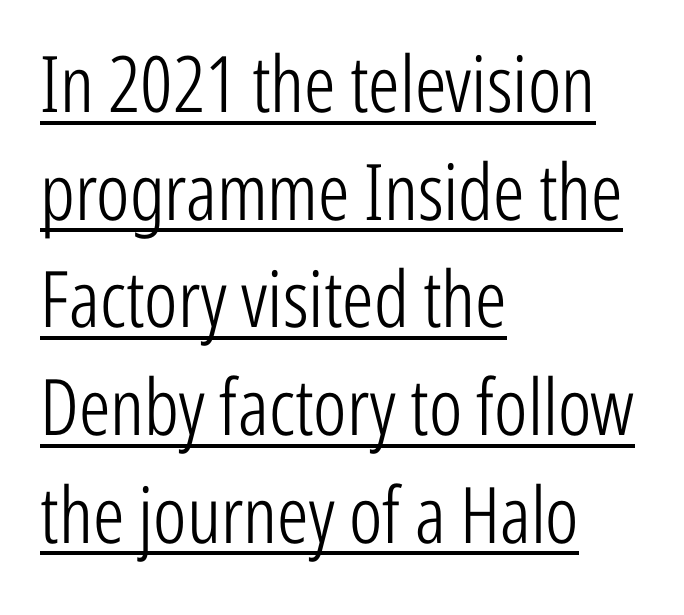
{"serif": "no", "italic": "no", "bold": "no", "weight": "light", "width": "condensed", "stroke_contrast": "low", "x_height": "medium", "monospaced": "no", "underline": "yes", "align": "left", "line_spacing": "normal", "line_spacing_ratio": 1.38, "letter_spacing": "normal", "letter_spacing_em": 0.0, "glyph_px": 78}
